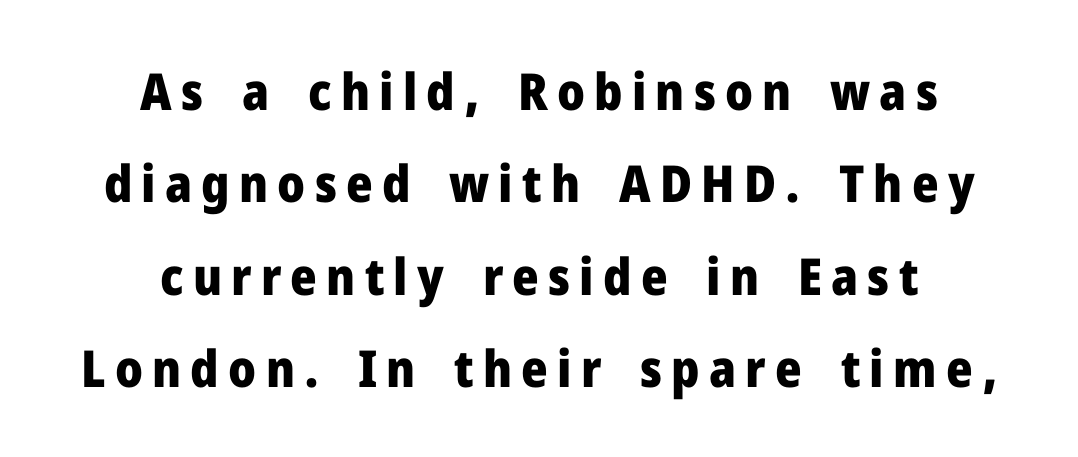
The image shows 51 px heavy sans-serif type, upright; set centered, line spacing 1.81x, not underlined; low stroke contrast and a medium x-height.
